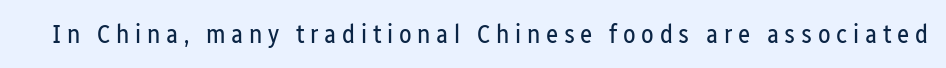
The glyphs are unaccompanied by any horizontal stroke below them. Nothing heavy about these letters — not bold at all. In terms of letterspacing, this is a distinctly airy, spread setting. You can tell it's not italic because the verticals are truly vertical.
